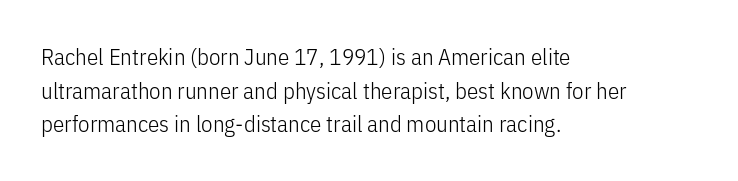
What stands out about the letter spacing? Nothing — it is the standard amount. Type without underlining. You can tell it's not italic because the verticals are truly vertical. Is there much room between lines? A standard amount, neither cramped nor airy.
